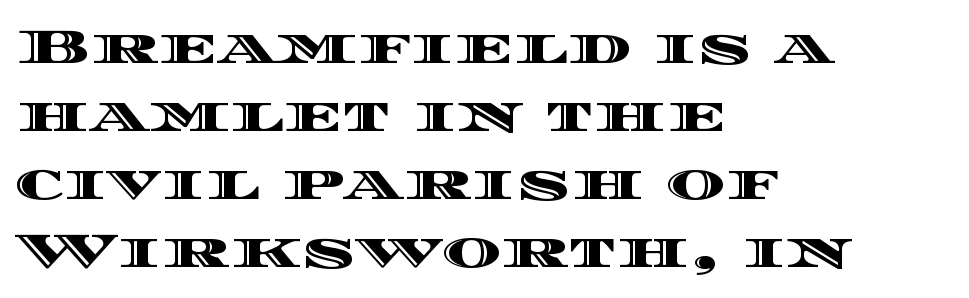
{"italic": "no", "width": "wide", "x_height": "large", "monospaced": "no", "underline": "no", "align": "left", "line_spacing": "normal", "line_spacing_ratio": 1.36, "letter_spacing": "normal", "letter_spacing_em": 0.0, "glyph_px": 50}
